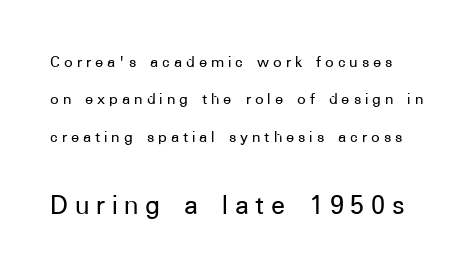
Q: Is the text italic (slanted)? A: No, it is upright.
Q: Is the typeface a serif or a sans-serif typeface? A: Sans-serif.
Q: Is the text underlined? A: No.
Q: Is the spacing between letters normal or unusually wide? A: Unusually wide.
Q: Is the spacing between lines tight, normal or loose? A: Loose.
Q: Which block of text is set in a larger size, the first (top) or the second (bottom)? A: The second (bottom) one.
Q: Width (condensed, normal, or wide)? A: Normal.
Q: Stroke contrast? A: Low.
Q: x-height? A: Medium.
Q: Monospaced? A: No.
